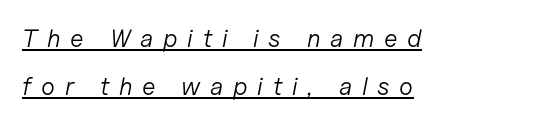
The rendering anchors every line to the left-hand side. What's the leading like? Stretched, with rows far apart. Notice how the stems are inclined rather than vertical — that's the hallmark of italics. The sample's only ornament is a line tracing under the words. No chunkiness to these letters — they're not bold.
